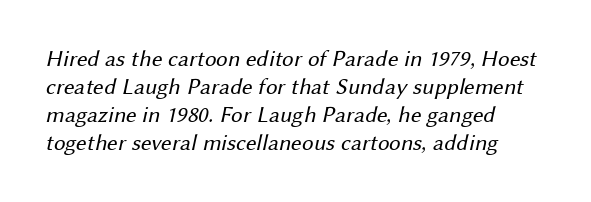
Q: Is the text bold? A: No.
Q: Is the text underlined? A: No.
Q: How is the paragraph aligned? A: Left-aligned.
Q: Is the spacing between letters normal or unusually wide? A: Normal.
